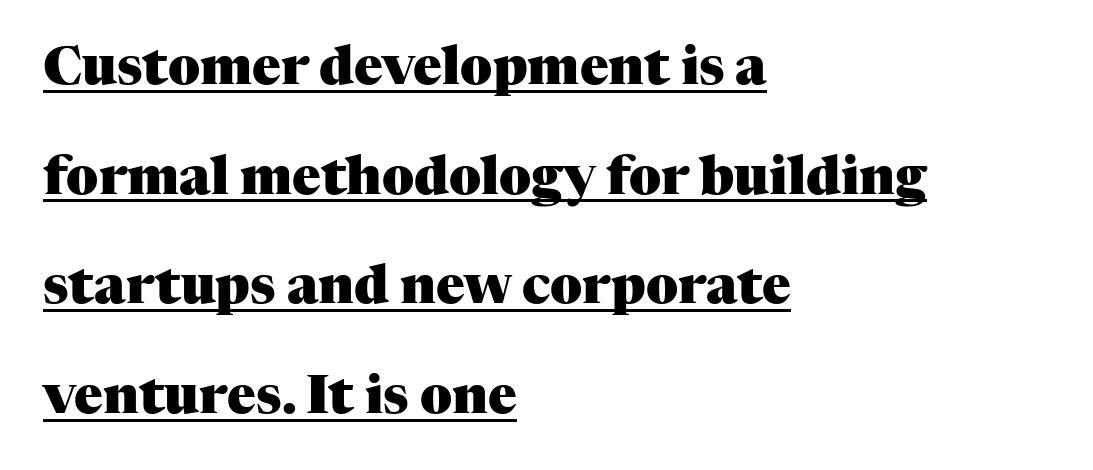
The image shows 53 px heavy serif type, upright; set left-aligned, loose line spacing (2.07x), normal letter spacing, underlined; medium stroke contrast and a medium x-height.
